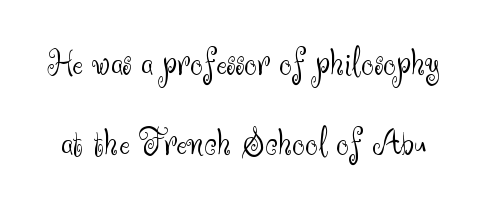
You can tell it's not italic because the verticals are truly vertical. Is this a heavy cut? Hardly; it is regular or lighter. Character widths vary here, with narrow letters taking less room than wide ones. Letter spacing: default. The passage shown stacks its lines with a broad gap. Quick note: underline off.
